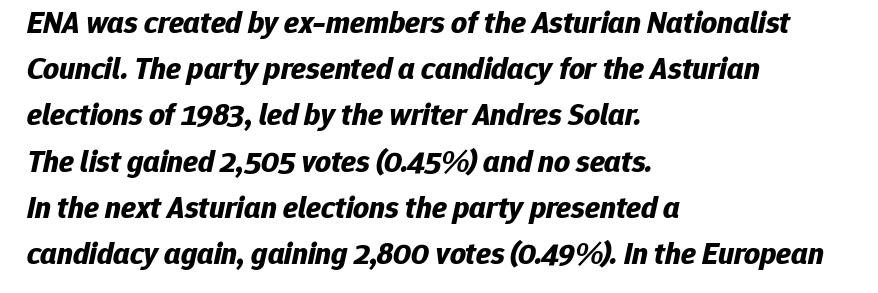
Yep, that's italic — everything's leaning. This rendering features lettering with no underline. In CSS terms this would be text-align: left. Summary of weight: heavy, a full bold. Think of a printed novel: that variable character pitch is what you see here. The space between consecutive lines is moderate.
